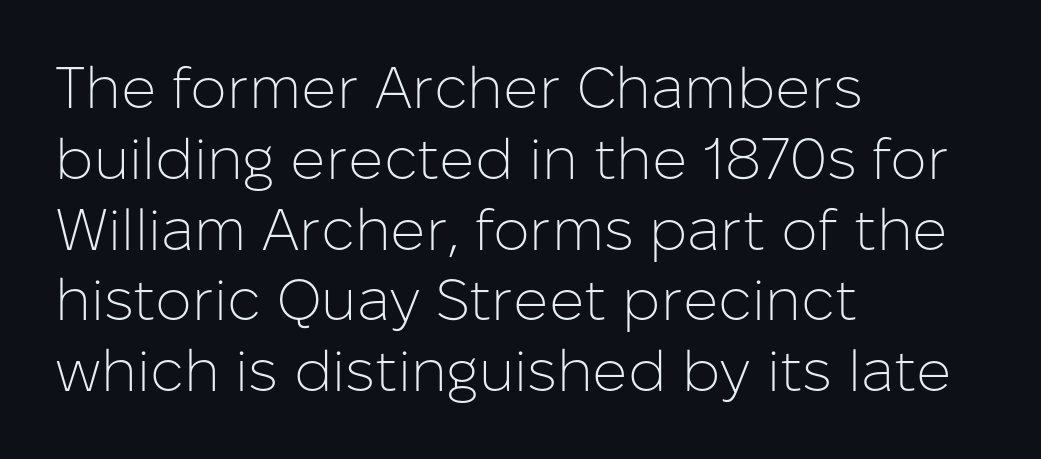
This rendering employs a face without finishing strokes, i.e., a sans-serif. Only glyphs here, with clear space below each row. Reading down the block, your eye returns to a fixed left position each line. Here the glyphs are tracked normally, forming tight word shapes. Nothing heavy about these letters — not bold at all.
